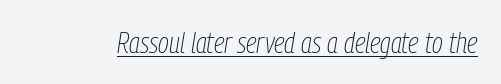
Q: Is the text bold? A: No.
Q: Is the text italic (slanted)? A: Yes, it leans right by about 9 degrees.
Q: Is the text underlined? A: Yes.
Q: Is the spacing between letters normal or unusually wide? A: Normal.
Q: Width (condensed, normal, or wide)? A: Condensed.
Q: Stroke contrast? A: Low.
Q: x-height? A: Medium.
Q: Monospaced? A: No.
